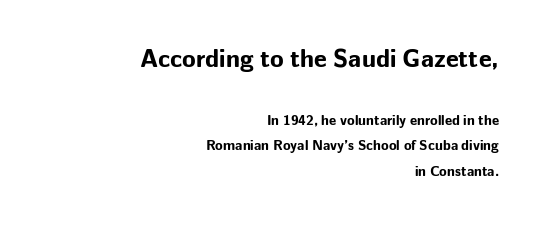
The block sitting higher on the canvas is the one with enlarged characters. A bare baseline throughout the passage. Emphasis by weight is at full strength: bold. All the whitespace from short lines collects on the left.
